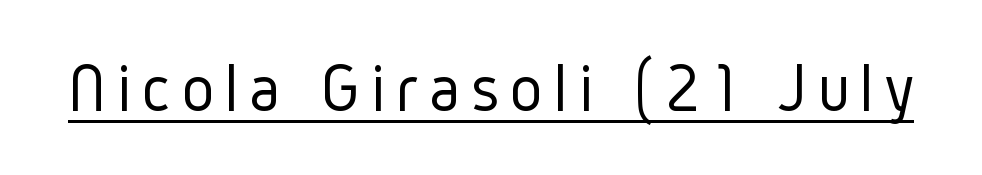
Q: Is the text bold? A: No.
Q: Is the text italic (slanted)? A: No, it is upright.
Q: Is the typeface a serif or a sans-serif typeface? A: Sans-serif.
Q: Is the text underlined? A: Yes.
Q: Width (condensed, normal, or wide)? A: Condensed.
Q: Stroke contrast? A: Low.
Q: x-height? A: Medium.
Q: Monospaced? A: No.
